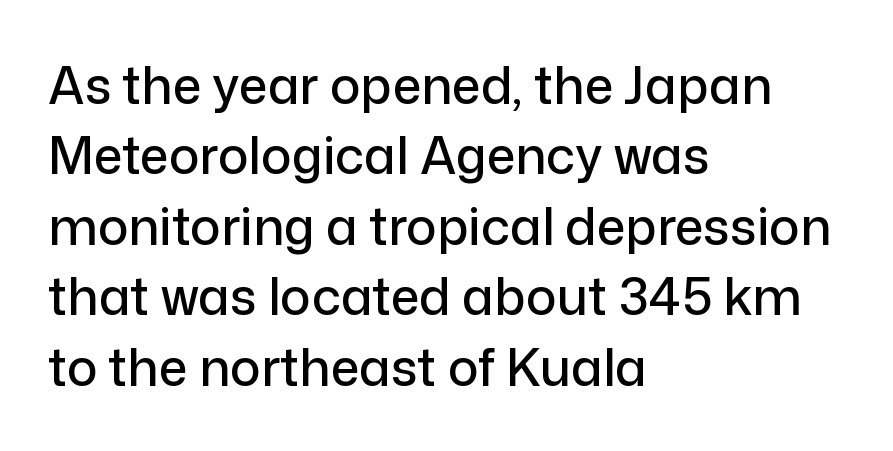
The image shows 51 px sans-serif type, upright; set left-aligned, normal line spacing (1.38x), normal letter spacing, not underlined; low stroke contrast and a medium x-height.
